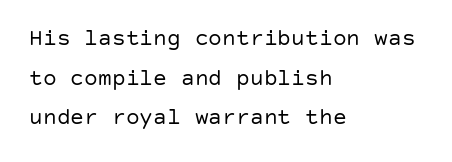
Q: Is the text bold? A: No.
Q: Is the text italic (slanted)? A: No, it is upright.
Q: Is the text underlined? A: No.
Q: How is the paragraph aligned? A: Left-aligned.
Q: Is the spacing between letters normal or unusually wide? A: Normal.
